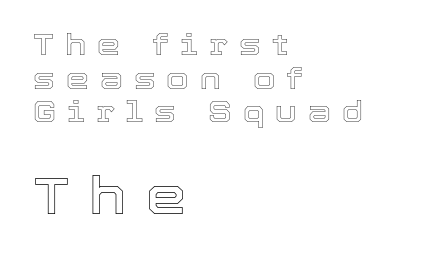
{"italic": "no", "width": "normal", "x_height": "medium", "monospaced": "no", "underline": "no", "align": "left", "line_spacing_ratio": 1.16, "letter_spacing": "wide", "letter_spacing_em": 0.38, "larger_block": "second", "size_ratio": 1.76, "glyph_px": 51}
